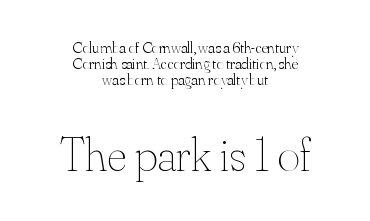
Q: Is the text bold? A: No.
Q: Is the text italic (slanted)? A: No, it is upright.
Q: Is the text underlined? A: No.
Q: How is the paragraph aligned? A: Centered.
Q: Is the spacing between letters normal or unusually wide? A: Normal.
Q: Is the spacing between lines tight, normal or loose? A: Tight.
Q: Which block of text is set in a larger size, the first (top) or the second (bottom)? A: The second (bottom) one.
Q: Width (condensed, normal, or wide)? A: Normal.
Q: Stroke contrast? A: Medium.
Q: x-height? A: Small.
Q: Monospaced? A: No.
